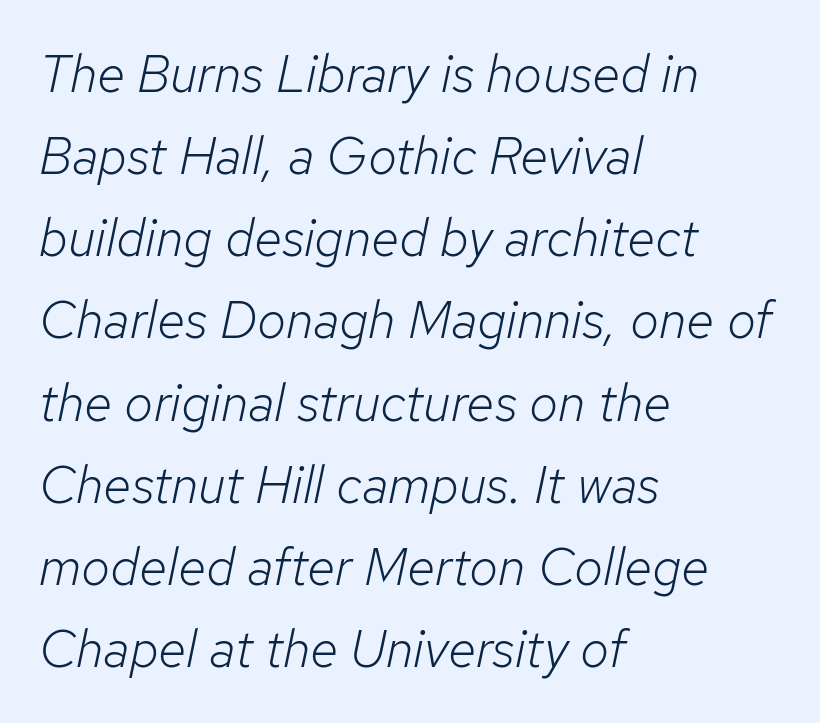
One-word summary of the alignment: left. Is the letter spacing exaggerated? No — it looks like the ordinary default. Heft: none added — not bold. Character widths vary here, with narrow letters taking less room than wide ones. Posture: slanted.
